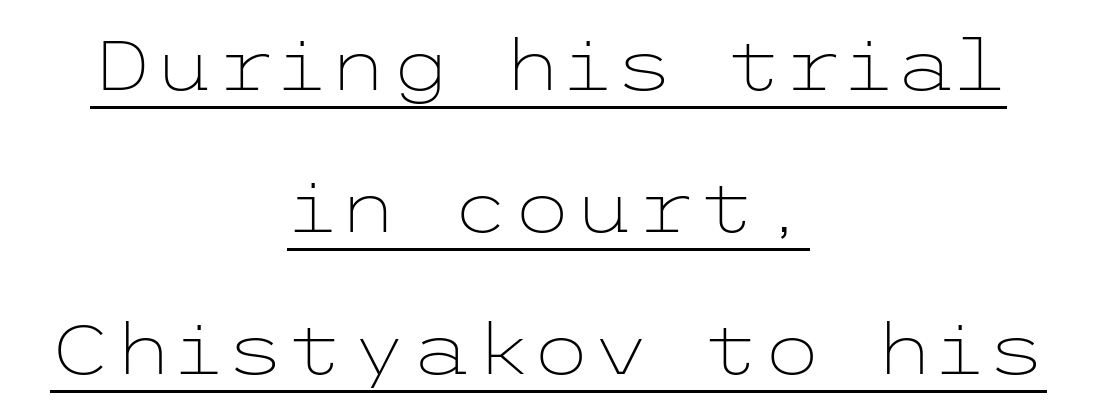
Q: Is the text bold? A: No.
Q: Is the text italic (slanted)? A: No, it is upright.
Q: Is the typeface a serif or a sans-serif typeface? A: Sans-serif.
Q: Is the text underlined? A: Yes.
Q: How is the paragraph aligned? A: Centered.
Q: Is the spacing between letters normal or unusually wide? A: Normal.
Q: Is the spacing between lines tight, normal or loose? A: Loose.
Q: Width (condensed, normal, or wide)? A: Wide.
Q: Stroke contrast? A: Low.
Q: x-height? A: Medium.
